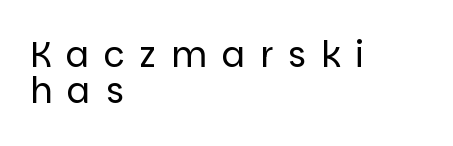
{"serif": "no", "italic": "no", "bold": "no", "weight": "regular", "width": "normal", "stroke_contrast": "low", "x_height": "large", "monospaced": "no", "underline": "no", "align": "left", "line_spacing": "tight", "line_spacing_ratio": 1.02, "letter_spacing": "wide", "letter_spacing_em": 0.42, "glyph_px": 35}
